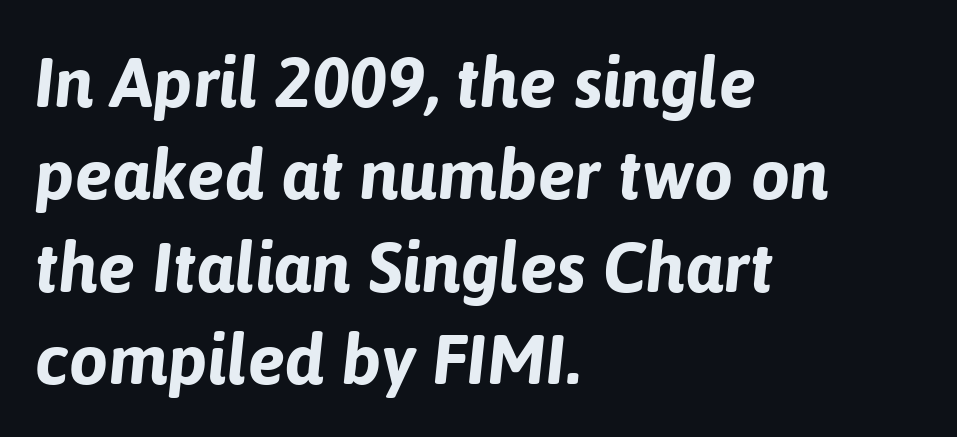
Strokes here are thick enough to call this a true bold. Glyph-to-glyph distance matches everyday printed text. Honestly, the row spacing looks completely unremarkable. You can tell it's italic because the verticals aren't actually vertical.
